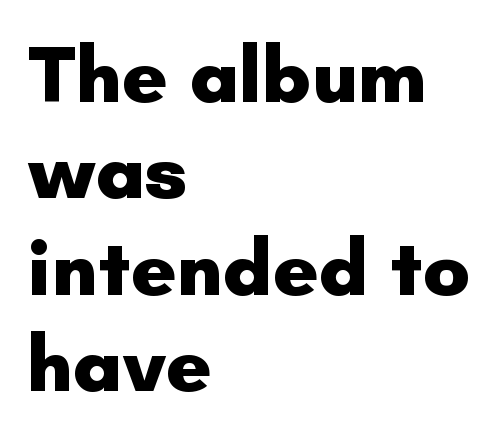
The image shows 79 px heavy sans-serif type, upright; set left-aligned, line spacing 1.22x, normal letter spacing, not underlined; low stroke contrast and a small x-height.
